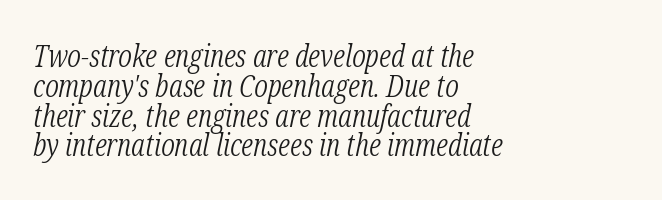
The image shows 31 px light, condensed serif type, italic (leaning right); set left-aligned, tight line spacing (0.96x), normal letter spacing, not underlined; low stroke contrast and a medium x-height.
